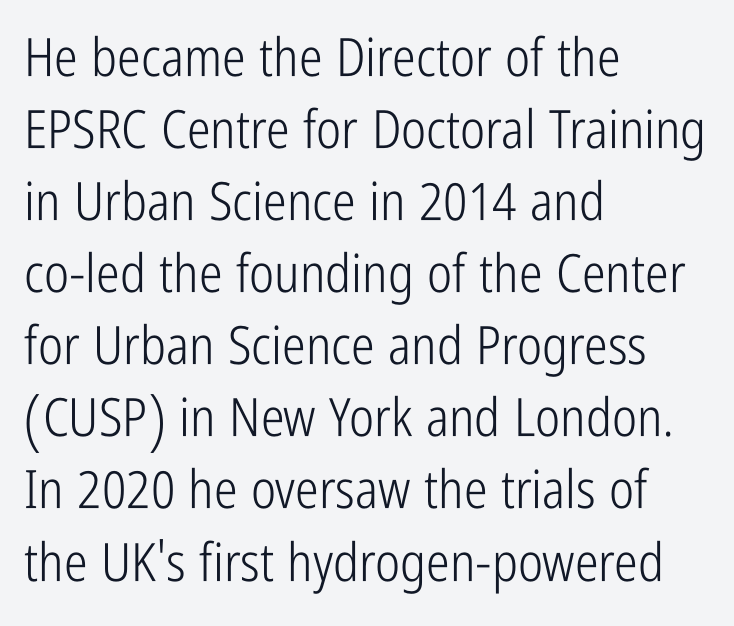
{"serif": "no", "italic": "no", "bold": "no", "weight": "light", "width": "condensed", "stroke_contrast": "low", "x_height": "medium", "monospaced": "no", "underline": "no", "align": "left", "line_spacing": "normal", "line_spacing_ratio": 1.36, "letter_spacing": "normal", "letter_spacing_em": 0.0, "glyph_px": 53}
